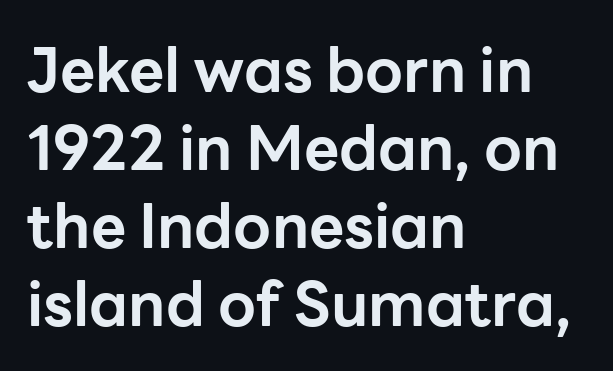
The image shows 61 px bold sans-serif type, upright; set left-aligned, normal line spacing (1.28x), normal letter spacing, not underlined; low stroke contrast and a medium x-height.
